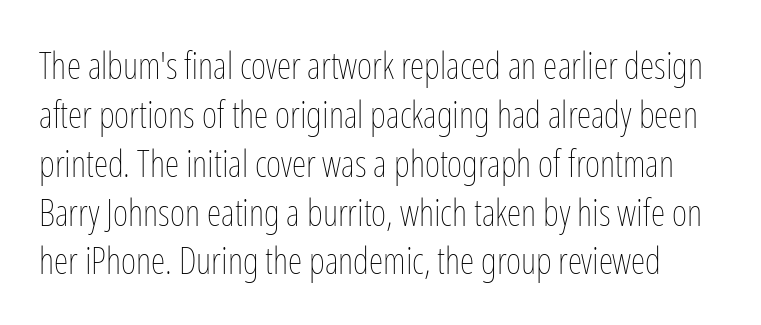
The image shows 37 px thin, condensed type, upright; set normal line spacing (1.32x), normal letter spacing, not underlined; low stroke contrast and a medium x-height.
